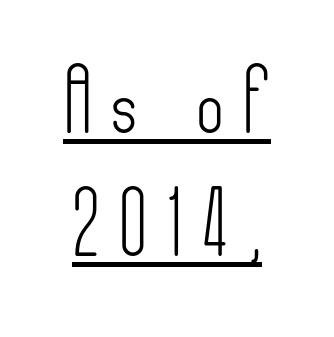
{"serif": "no", "italic": "no", "bold": "no", "weight": "light", "width": "condensed", "stroke_contrast": "low", "x_height": "small", "monospaced": "no", "underline": "yes", "align": "center", "line_spacing": "loose", "line_spacing_ratio": 2.05, "letter_spacing": "wide", "letter_spacing_em": 0.32, "glyph_px": 60}
